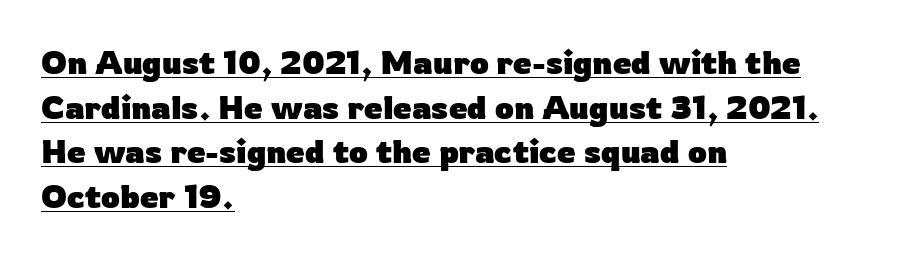
{"serif": "no", "italic": "no", "bold": "yes", "weight": "heavy", "width": "normal", "stroke_contrast": "low", "x_height": "medium", "monospaced": "no", "underline": "yes", "align": "left", "line_spacing": "normal", "line_spacing_ratio": 1.35, "letter_spacing": "normal", "letter_spacing_em": 0.0, "glyph_px": 33}
